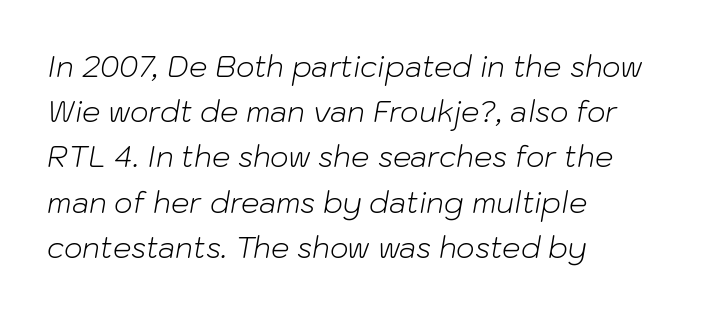
Q: Is the text bold? A: No.
Q: Is the text italic (slanted)? A: Yes, it leans right by about 10 degrees.
Q: Is the text underlined? A: No.
Q: How is the paragraph aligned? A: Left-aligned.
Q: Is the spacing between letters normal or unusually wide? A: Normal.
Q: Is the spacing between lines tight, normal or loose? A: Normal.
Q: Width (condensed, normal, or wide)? A: Normal.
Q: Stroke contrast? A: Low.
Q: x-height? A: Medium.
Q: Monospaced? A: No.
